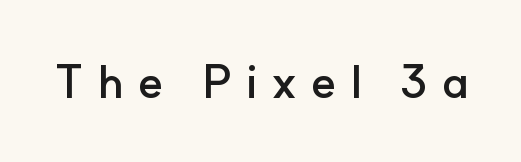
Q: Is the text bold? A: Yes.
Q: Is the text italic (slanted)? A: No, it is upright.
Q: Is the typeface a serif or a sans-serif typeface? A: Sans-serif.
Q: Is the text underlined? A: No.
Q: Is the spacing between letters normal or unusually wide? A: Unusually wide.
Q: Width (condensed, normal, or wide)? A: Normal.
Q: Stroke contrast? A: Low.
Q: x-height? A: Small.
Q: Monospaced? A: No.
